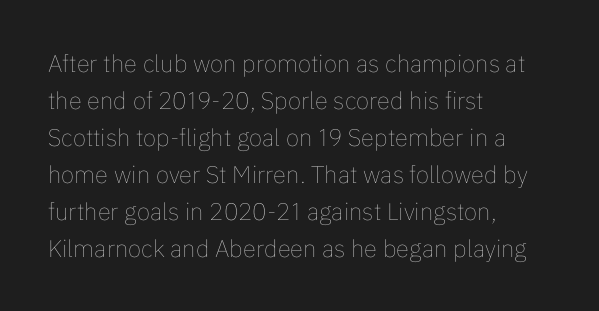
{"italic": "no", "bold": "no", "underline": "no", "align": "left", "line_spacing": "normal", "line_spacing_ratio": 1.54, "letter_spacing": "normal", "letter_spacing_em": 0.0, "glyph_px": 24}
